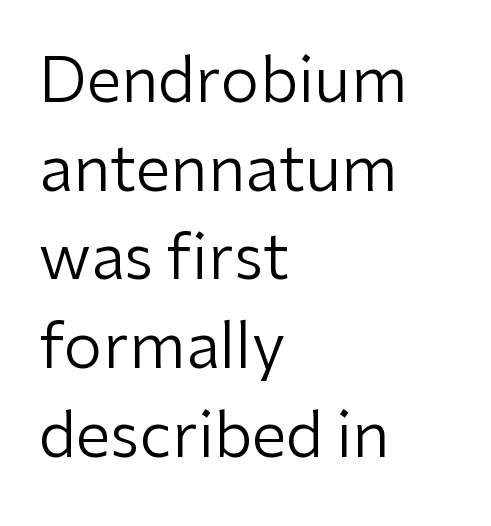
Q: Is the text bold? A: No.
Q: Is the text italic (slanted)? A: No, it is upright.
Q: Is the typeface a serif or a sans-serif typeface? A: Sans-serif.
Q: Is the text underlined? A: No.
Q: How is the paragraph aligned? A: Left-aligned.
Q: Is the spacing between letters normal or unusually wide? A: Normal.
Q: Is the spacing between lines tight, normal or loose? A: Normal.
Q: Width (condensed, normal, or wide)? A: Normal.
Q: Stroke contrast? A: Low.
Q: x-height? A: Medium.
Q: Monospaced? A: No.
